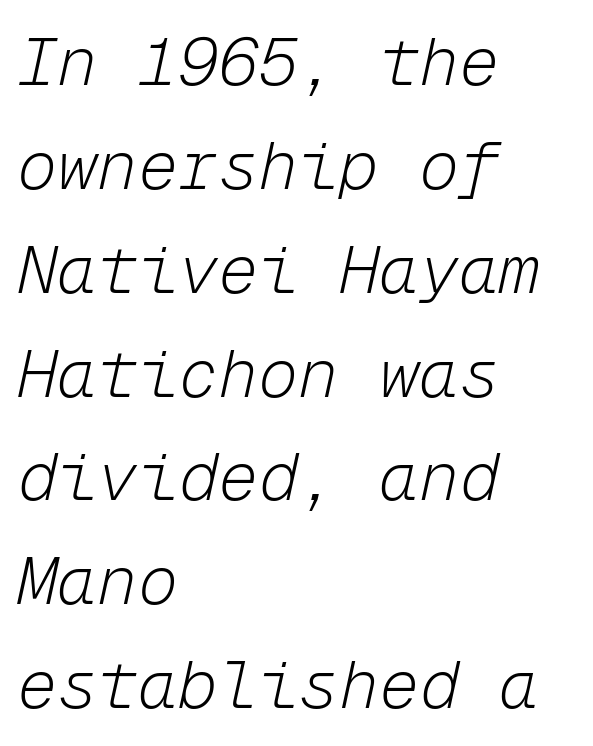
The image shows 67 px light type, italic (leaning right), monospaced; set left-aligned, normal line spacing (1.55x), normal letter spacing, not underlined; low stroke contrast and a medium x-height.
